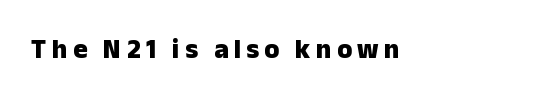
The image shows 27 px bold type, upright; set unusually wide letter spacing (+0.2 em), not underlined.
